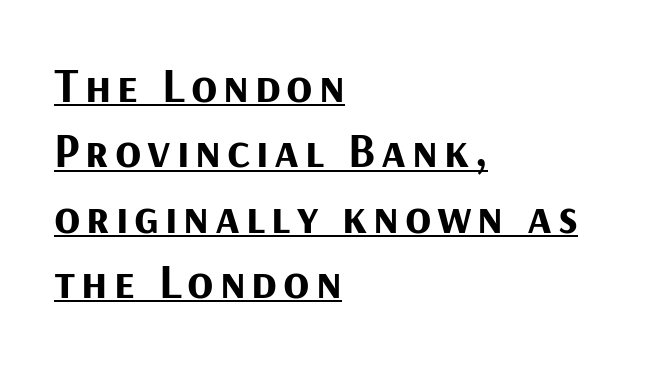
{"serif": "no", "italic": "no", "bold": "yes", "weight": "bold", "width": "normal", "stroke_contrast": "medium", "x_height": "medium", "monospaced": "no", "underline": "yes", "align": "left", "line_spacing": "normal", "line_spacing_ratio": 1.36, "glyph_px": 48}
